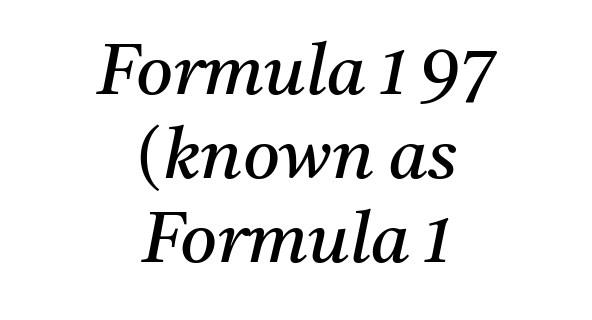
The image shows 71 px regular-weight serif type, italic (leaning right); set centered, line spacing 1.18x, normal letter spacing, not underlined; medium stroke contrast and a medium x-height.
